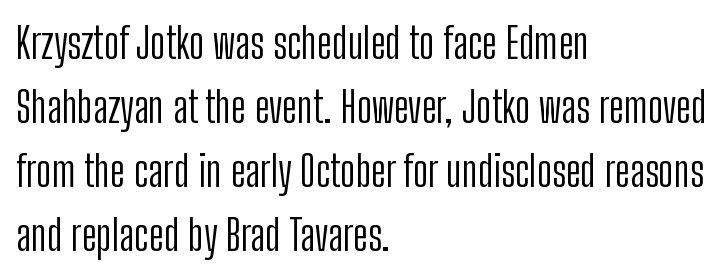
The paragraph has a hard left edge and a soft right edge. Does the type have serifs? No, each stem ends abruptly. Here the designer chose a conventional face with non-uniform glyph widths. How are the letters spaced? Ordinarily, with no added tracking.
